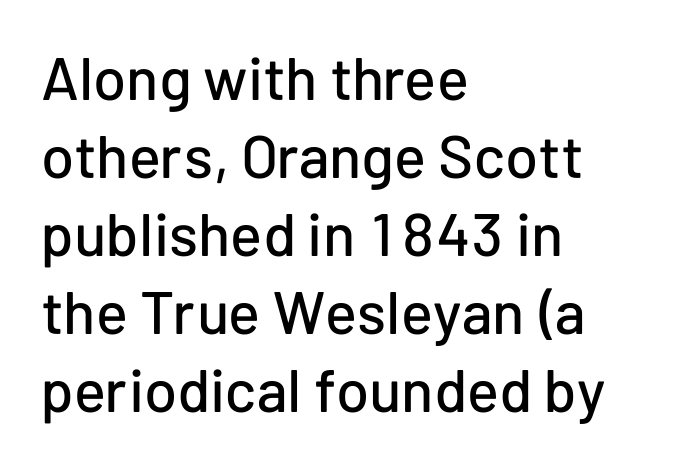
{"serif": "no", "italic": "no", "width": "normal", "stroke_contrast": "low", "x_height": "medium", "monospaced": "no", "underline": "no", "align": "left", "line_spacing": "normal", "line_spacing_ratio": 1.3, "letter_spacing": "normal", "letter_spacing_em": 0.0, "glyph_px": 60}
